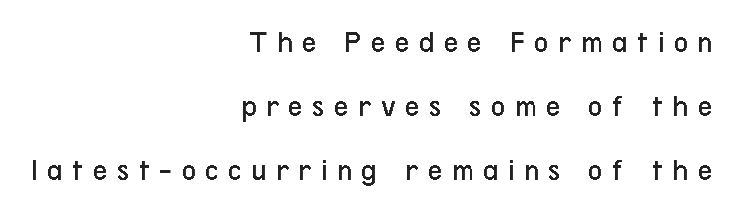
Q: Is the text bold? A: No.
Q: Is the text italic (slanted)? A: No, it is upright.
Q: Is the typeface a serif or a sans-serif typeface? A: Sans-serif.
Q: Is the text underlined? A: No.
Q: How is the paragraph aligned? A: Right-aligned.
Q: Is the spacing between letters normal or unusually wide? A: Unusually wide.
Q: Is the spacing between lines tight, normal or loose? A: Loose.
Q: Width (condensed, normal, or wide)? A: Condensed.
Q: Stroke contrast? A: Low.
Q: x-height? A: Medium.
Q: Monospaced? A: No.
